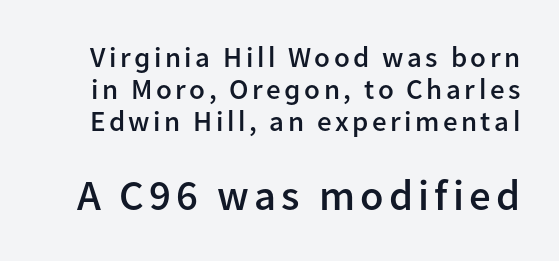
Lines of text with bare space underneath. The line-height multiplier appears low, near solid setting. A fair bit of extra ink — the face is semibold, not bold. Serif or sans? Sans — the stroke terminals are bare. Type size steps up from the first block to the second. Think of a printed novel: that variable character pitch is what you see here.
